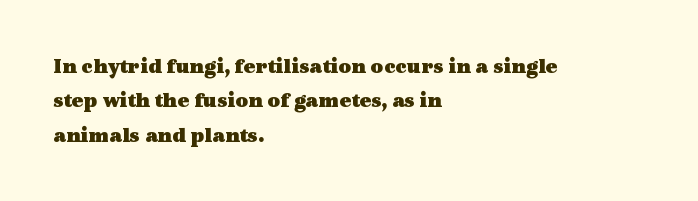
{"italic": "no", "bold": "yes", "underline": "no", "align": "left", "line_spacing": "normal", "line_spacing_ratio": 1.56, "letter_spacing": "normal", "letter_spacing_em": 0.0, "glyph_px": 22}
